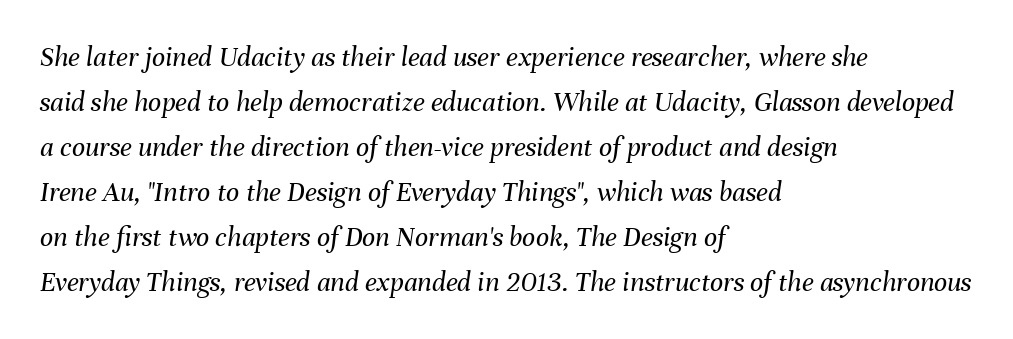
{"italic": "yes", "lean": "right", "slant_degrees": 8, "bold": "no", "weight": "regular", "width": "normal", "stroke_contrast": "medium", "x_height": "medium", "monospaced": "no", "underline": "no", "align": "left", "line_spacing": "normal", "line_spacing_ratio": 1.55, "letter_spacing": "normal", "letter_spacing_em": 0.0, "glyph_px": 29}
